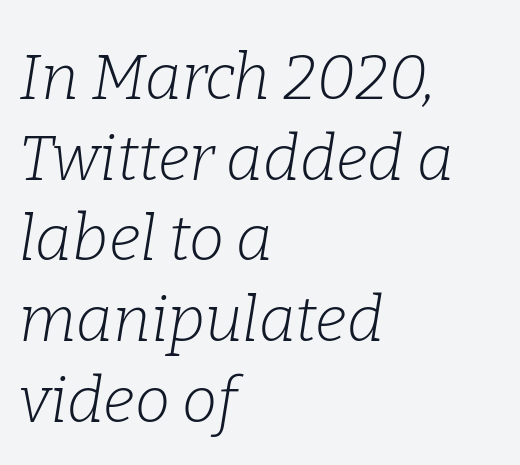
Q: Is the text bold? A: No.
Q: Is the text italic (slanted)? A: Yes, it leans right by about 9 degrees.
Q: Is the typeface a serif or a sans-serif typeface? A: Serif.
Q: Is the text underlined? A: No.
Q: How is the paragraph aligned? A: Left-aligned.
Q: Is the spacing between letters normal or unusually wide? A: Normal.
Q: Is the spacing between lines tight, normal or loose? A: Normal.
Q: Width (condensed, normal, or wide)? A: Normal.
Q: Stroke contrast? A: Low.
Q: x-height? A: Medium.
Q: Monospaced? A: No.
